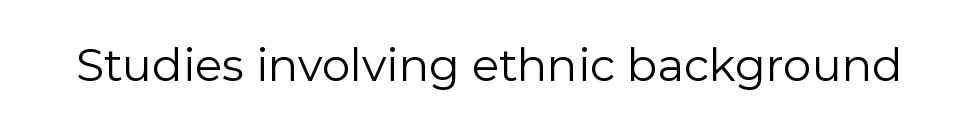
Q: Is the text bold? A: No.
Q: Is the text italic (slanted)? A: No, it is upright.
Q: Is the typeface a serif or a sans-serif typeface? A: Sans-serif.
Q: Is the text underlined? A: No.
Q: Is the spacing between letters normal or unusually wide? A: Normal.
Q: Width (condensed, normal, or wide)? A: Normal.
Q: Stroke contrast? A: Low.
Q: x-height? A: Medium.
Q: Monospaced? A: No.
